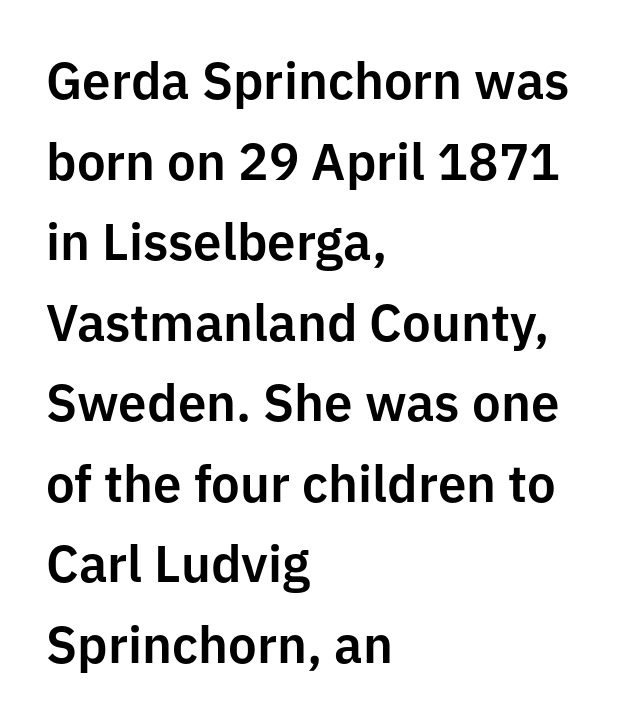
The designer left line spacing at the default. This sample has the flowing, uneven cadence of proportional lettering. Standard letterfit; no display-style spreading of the glyphs. This is the regular roman posture of the typeface.
